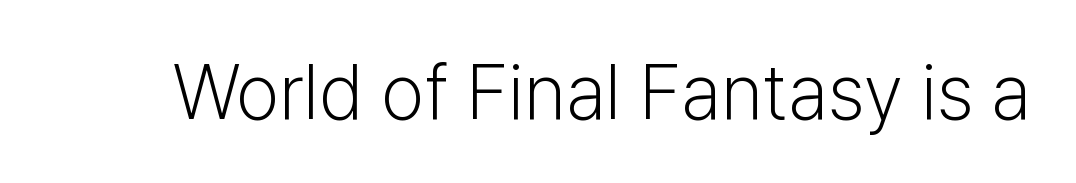
The image shows 77 px light sans-serif type, upright; set normal letter spacing, not underlined; low stroke contrast and a medium x-height.
